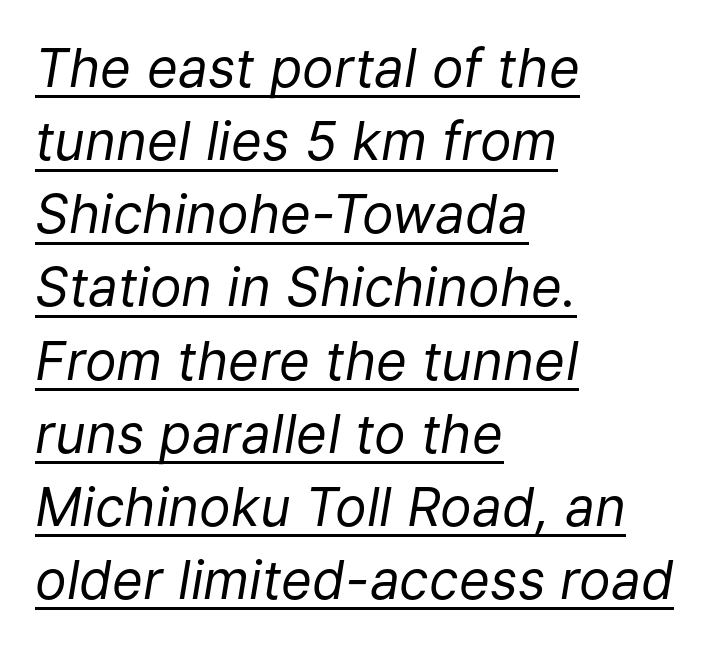
Regular leading. Notice how the passage keeps a crisp vertical edge on the left only. Looks like regular typesetting: each glyph gets only the width it needs. Underlining? Definitely there. The face used here is rendered with its standard letterfit.
